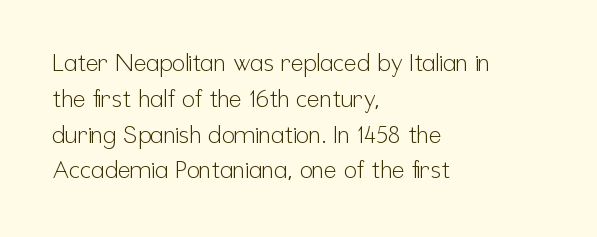
The setting favours the left margin, as ordinary paragraphs usually do. Upright lettering throughout. Letter spacing: default. No chunkiness to these letters — they're not bold.
